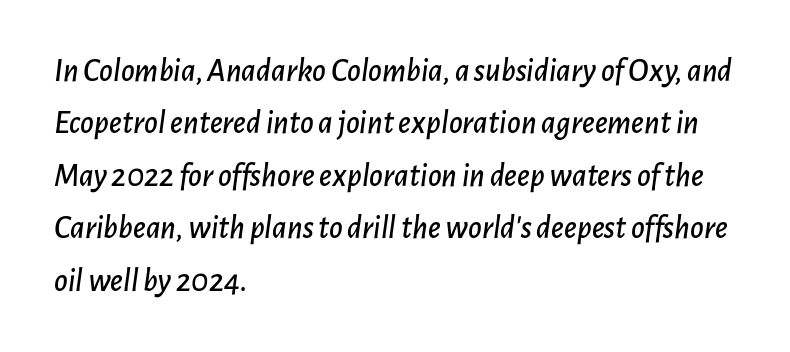
The image shows 33 px text type, italic (leaning right); set left-aligned, normal line spacing (1.59x), normal letter spacing, not underlined; low stroke contrast and a medium x-height.
